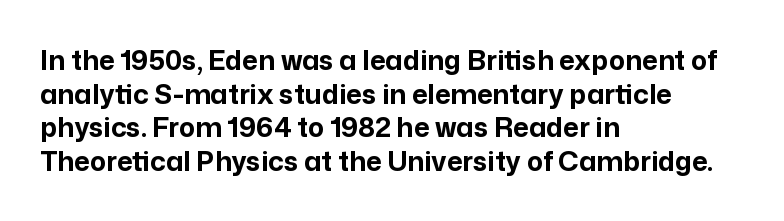
{"italic": "no", "bold": "yes", "underline": "no", "align": "left", "line_spacing": "normal", "line_spacing_ratio": 1.25, "letter_spacing": "normal", "letter_spacing_em": 0.0, "glyph_px": 27}
